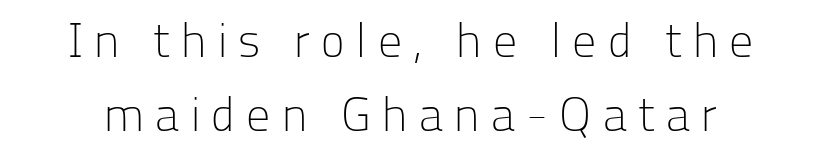
What's the leading like? Ordinary, nothing unusual. Loose tracking; the words dissolve into strings of separated letters. A clean baseline with only descenders dipping below it. Think of a printed novel: that variable character pitch is what you see here. The font family rendered here belongs to the sans-serif group. You can tell it's not italic because the verticals are truly vertical.
